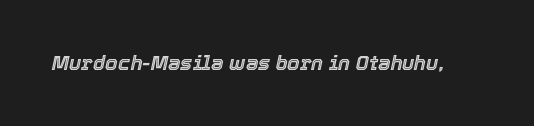
The image shows 20 px text type, italic (leaning right); set normal letter spacing, not underlined.
